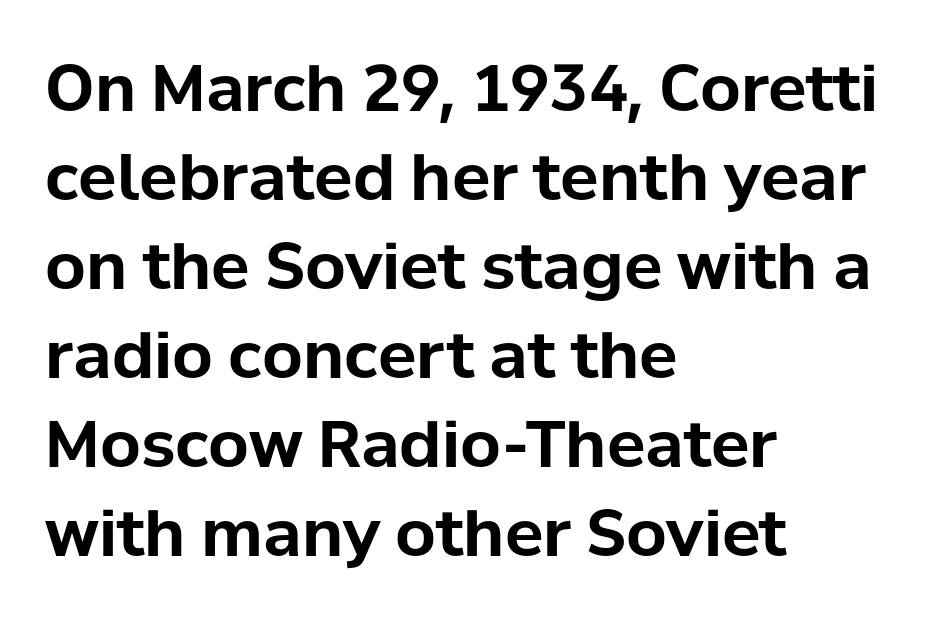
Q: Is the text bold? A: Yes.
Q: Is the text italic (slanted)? A: No, it is upright.
Q: Is the typeface a serif or a sans-serif typeface? A: Sans-serif.
Q: Is the text underlined? A: No.
Q: How is the paragraph aligned? A: Left-aligned.
Q: Is the spacing between letters normal or unusually wide? A: Normal.
Q: Is the spacing between lines tight, normal or loose? A: Normal.
Q: Width (condensed, normal, or wide)? A: Normal.
Q: Stroke contrast? A: Low.
Q: x-height? A: Medium.
Q: Monospaced? A: No.
